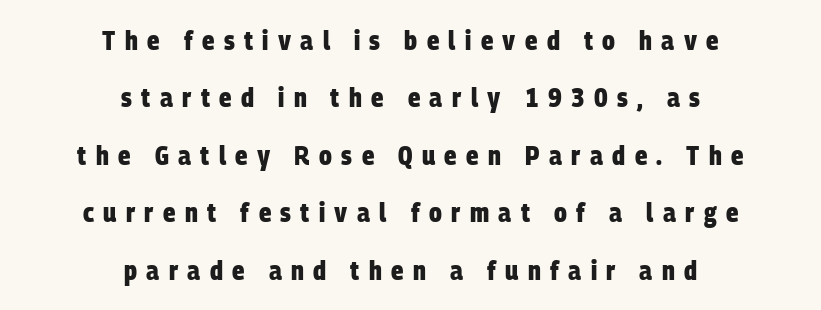
The image shows 26 px bold type; set centered, loose line spacing (2.21x), unusually wide letter spacing (+0.36 em), not underlined.
